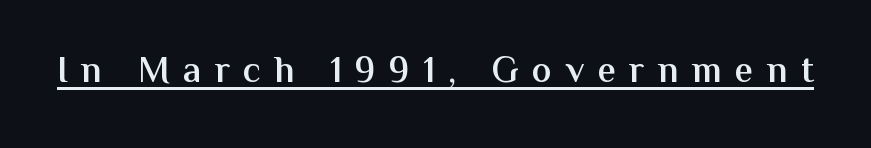
The image shows 37 px semibold sans-serif type, upright; set unusually wide letter spacing (+0.36 em), underlined; medium stroke contrast and a medium x-height.
